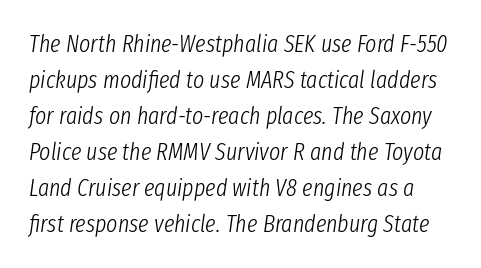
Plain, unruled lines of type. Every character sits at an angle, as italics do. The cut favours lightness, reaching ordinary text weight at its darkest. The rendering keeps characters at their native spacing. The passage shown stacks its lines at a standard gap.
